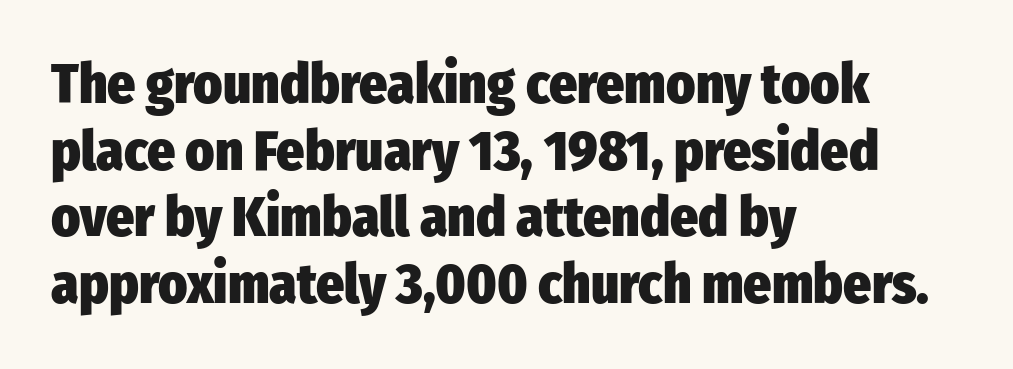
A typesetter would label this face a sans. The text block is weighted toward the left margin, trailing off unevenly rightward. Descender tails drop into unmarked territory. Bold? Absolutely — the strokes are thick and heavy.
